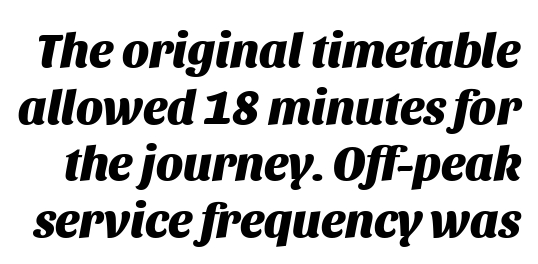
Q: Is the text bold? A: Yes.
Q: Is the text italic (slanted)? A: Yes, it leans right by about 11 degrees.
Q: Is the text underlined? A: No.
Q: Is the spacing between letters normal or unusually wide? A: Normal.
Q: Width (condensed, normal, or wide)? A: Normal.
Q: Stroke contrast? A: Medium.
Q: x-height? A: Large.
Q: Monospaced? A: No.
